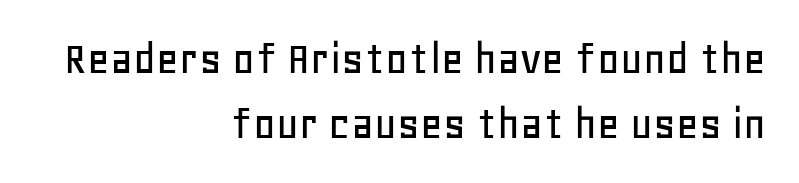
{"serif": "no", "italic": "no", "width": "normal", "stroke_contrast": "low", "x_height": "large", "monospaced": "no", "underline": "no", "align": "right", "line_spacing": "normal", "line_spacing_ratio": 1.33, "letter_spacing": "normal", "letter_spacing_em": 0.0, "glyph_px": 49}
